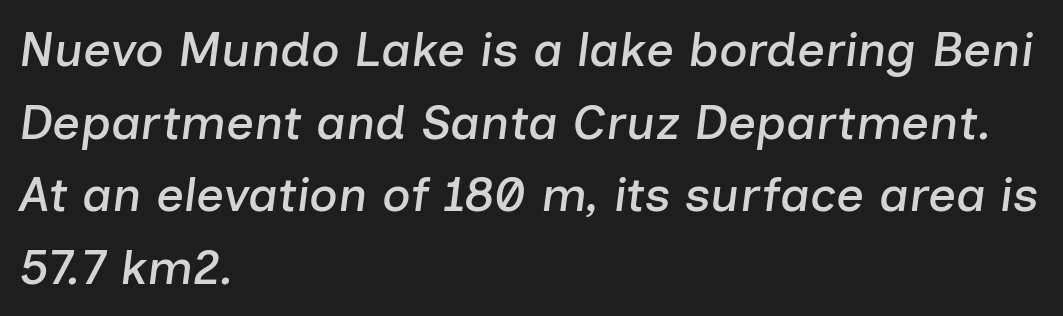
The specimen omits any rule beneath the text block's lines. Default kerning and tracking; the words read as compact shapes. You could not count columns in this text — the font is proportionally spaced. The lines sit at an ordinary, default distance from one another. You can tell it's italic because the verticals aren't actually vertical.
